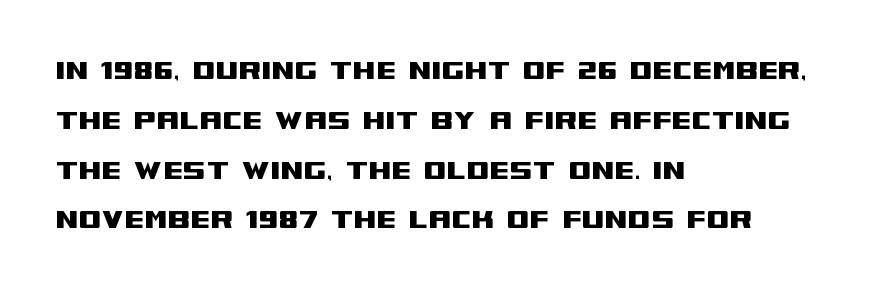
{"serif": "no", "italic": "no", "width": "wide", "stroke_contrast": "medium", "x_height": "large", "monospaced": "no", "underline": "no", "align": "left", "line_spacing": "normal", "line_spacing_ratio": 1.51, "letter_spacing": "normal", "letter_spacing_em": 0.0, "glyph_px": 33}
